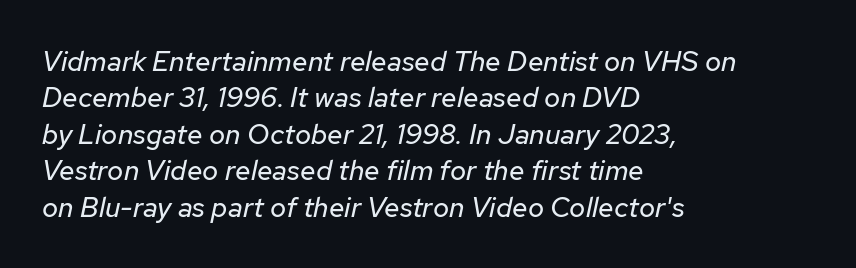
{"italic": "yes", "lean": "right", "slant_degrees": 12, "bold": "no", "weight": "regular", "width": "normal", "stroke_contrast": "low", "x_height": "medium", "monospaced": "no", "underline": "no", "align": "left", "line_spacing": "normal", "line_spacing_ratio": 1.3, "letter_spacing": "normal", "letter_spacing_em": 0.0, "glyph_px": 28}
